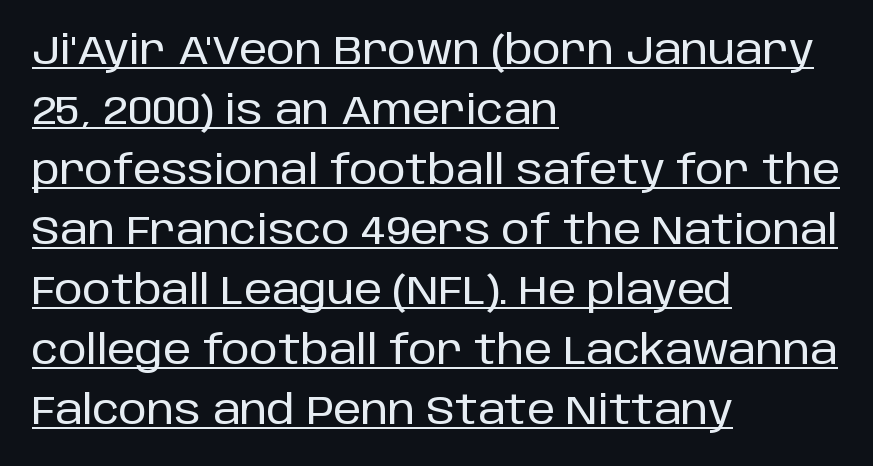
The image shows 40 px sans-serif type, upright; set left-aligned, normal line spacing (1.5x), normal letter spacing, underlined; low stroke contrast and a large x-height.
